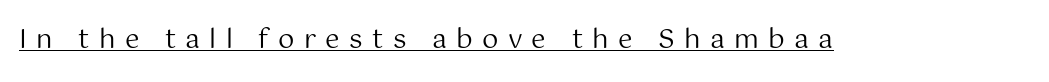
Look at the tracking — it's clearly loosened, letters drifting apart. Quick note: not italic, upright. This is not heavy type; no bold has been used. Underline: present.
